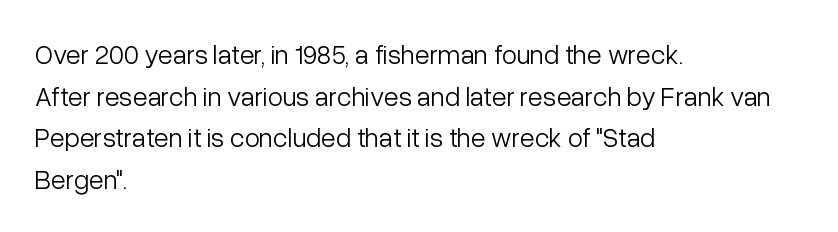
{"italic": "no", "bold": "no", "underline": "no", "align": "left", "line_spacing": "normal", "line_spacing_ratio": 1.54, "letter_spacing": "normal", "letter_spacing_em": 0.0, "glyph_px": 27}
